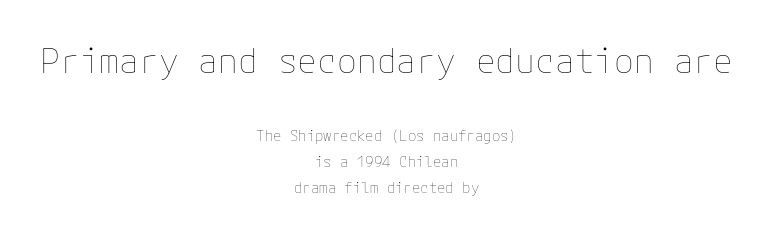
Which of the two is more prominent by size? The first, at the top. Type without underlining. Where is the straight margin? There isn't one; the lines are centered. The line texture is even and compact thanks to regular tracking.
